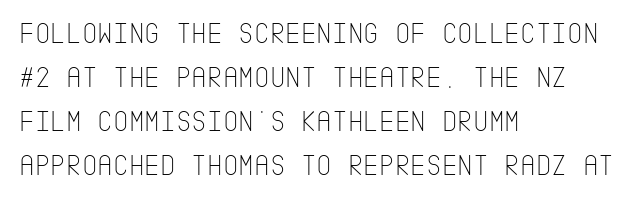
The image shows 30 px thin, condensed sans-serif type, upright; set left-aligned, normal line spacing (1.47x), normal letter spacing, not underlined; low stroke contrast and a large x-height.
